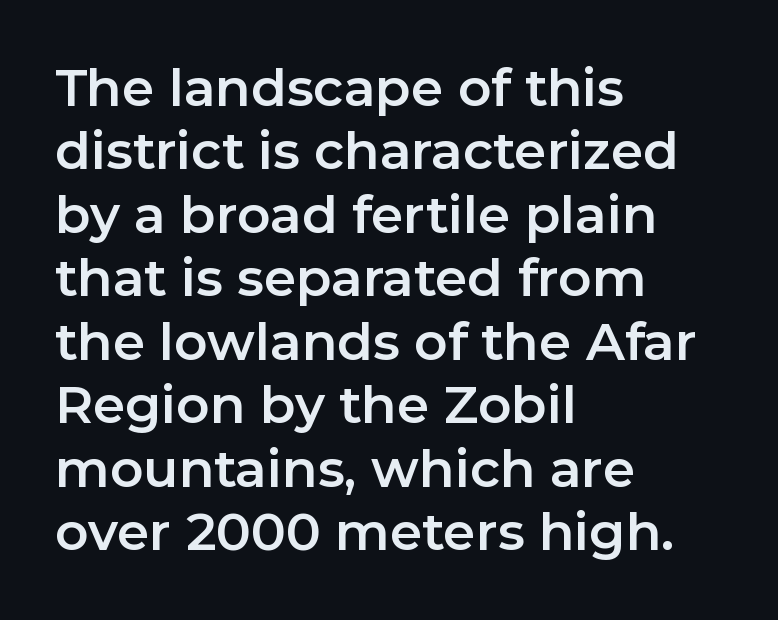
The image shows 52 px sans-serif type, upright; set left-aligned, line spacing 1.22x, normal letter spacing, not underlined; low stroke contrast and a medium x-height.
